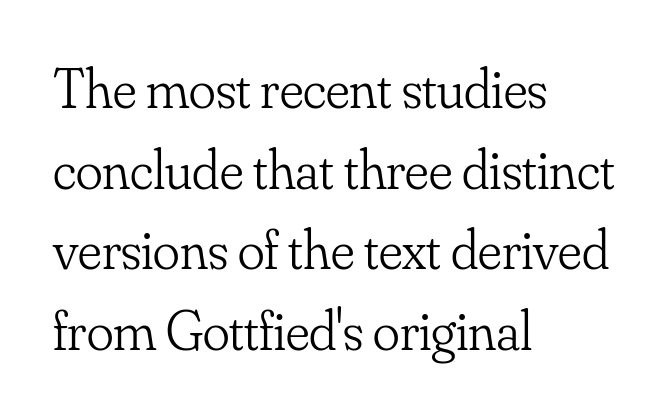
Q: Is the text bold? A: No.
Q: Is the text italic (slanted)? A: No, it is upright.
Q: Is the typeface a serif or a sans-serif typeface? A: Serif.
Q: Is the text underlined? A: No.
Q: How is the paragraph aligned? A: Left-aligned.
Q: Is the spacing between letters normal or unusually wide? A: Normal.
Q: Is the spacing between lines tight, normal or loose? A: Normal.
Q: Width (condensed, normal, or wide)? A: Normal.
Q: Stroke contrast? A: Low.
Q: x-height? A: Small.
Q: Monospaced? A: No.
